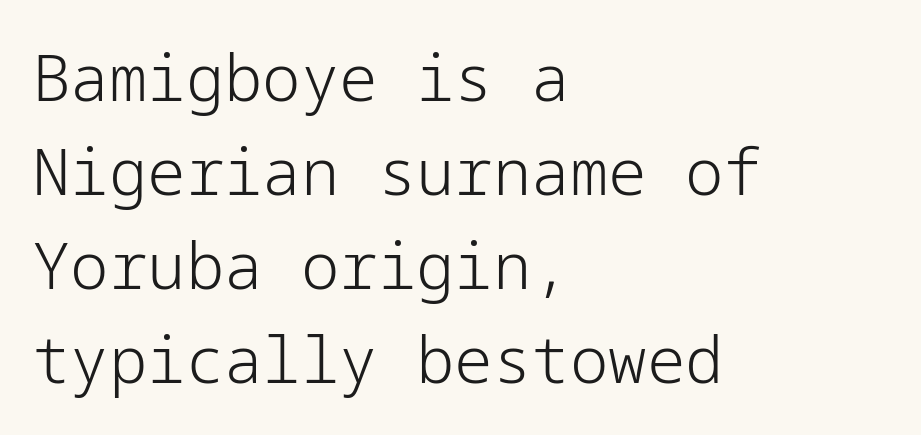
Q: Is the text bold? A: No.
Q: Is the text italic (slanted)? A: No, it is upright.
Q: Is the typeface a serif or a sans-serif typeface? A: Sans-serif.
Q: Is the text underlined? A: No.
Q: How is the paragraph aligned? A: Left-aligned.
Q: Is the spacing between letters normal or unusually wide? A: Normal.
Q: Is the spacing between lines tight, normal or loose? A: Normal.
Q: Width (condensed, normal, or wide)? A: Normal.
Q: Stroke contrast? A: Low.
Q: x-height? A: Medium.
